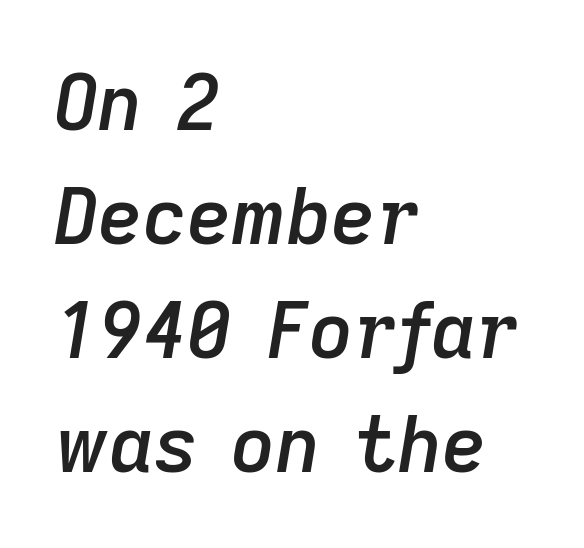
Leading: standard. Inter-character spacing is left at the font's built-in metrics. Note the varied advance widths — an 'i' is clearly narrower than an 'm'. The setting favours the left margin, as ordinary paragraphs usually do. Descender tails drop into unmarked territory.
